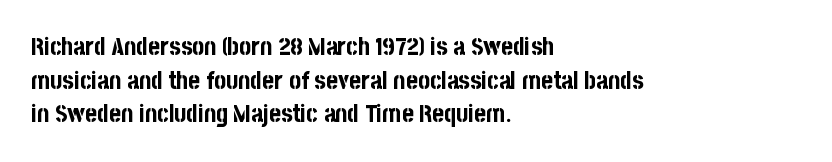
Students, note that the glyphs here touch the page at normal intervals. Chunky letters — that's bold for sure. Descenders are the only things crossing below the line. Notice how the passage keeps a crisp vertical edge on the left only.
